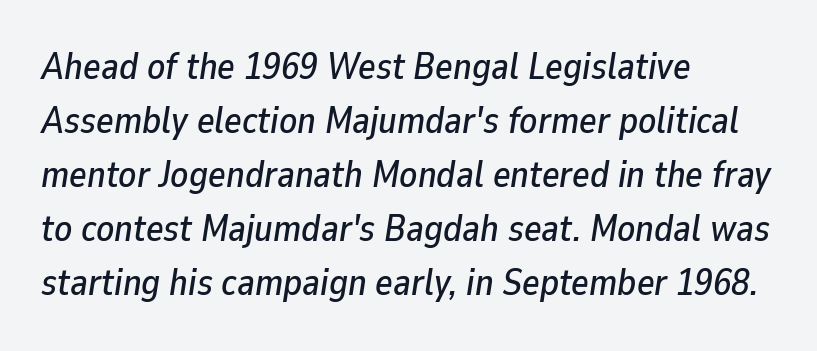
The image shows 37 px text type, italic (leaning right); set left-aligned, normal line spacing (1.46x), normal letter spacing, not underlined; low stroke contrast and a medium x-height.
